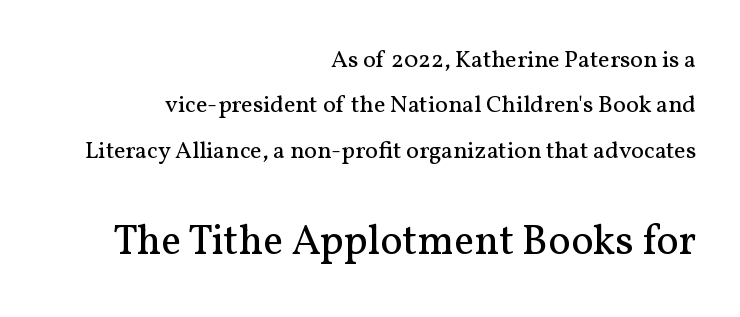
Q: Is the text bold? A: No.
Q: Is the text italic (slanted)? A: No, it is upright.
Q: Is the typeface a serif or a sans-serif typeface? A: Serif.
Q: Is the text underlined? A: No.
Q: How is the paragraph aligned? A: Right-aligned.
Q: Is the spacing between letters normal or unusually wide? A: Normal.
Q: Which block of text is set in a larger size, the first (top) or the second (bottom)? A: The second (bottom) one.
Q: Width (condensed, normal, or wide)? A: Normal.
Q: Stroke contrast? A: Medium.
Q: x-height? A: Medium.
Q: Monospaced? A: No.
